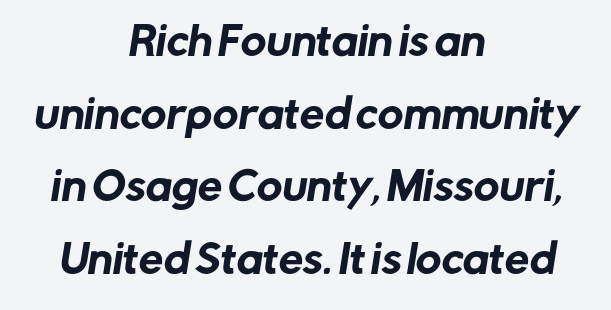
A typesetter would call this proportional, since set widths differ per character. The zone under the glyphs is completely vacant. Nope, no serifs anywhere on these letters. This rendering uses center alignment, leaving both contours irregular but symmetric.
